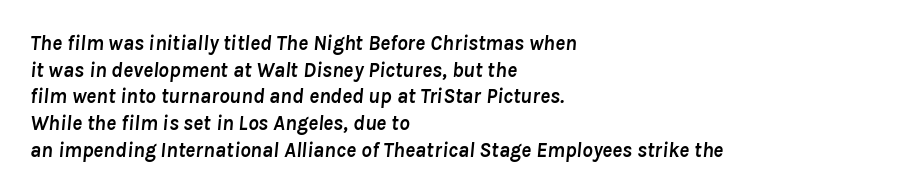
The image shows 21 px bold type, italic (leaning right); set left-aligned, normal line spacing (1.27x), normal letter spacing, not underlined.
